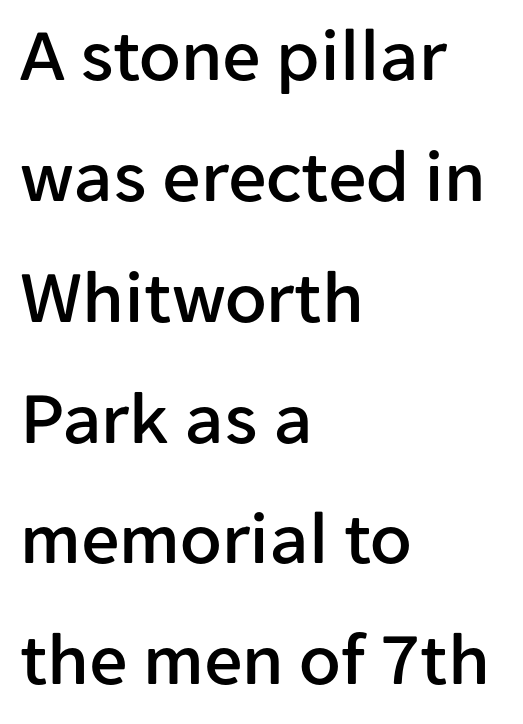
Q: Is the text italic (slanted)? A: No, it is upright.
Q: Is the typeface a serif or a sans-serif typeface? A: Sans-serif.
Q: Is the text underlined? A: No.
Q: How is the paragraph aligned? A: Left-aligned.
Q: Is the spacing between letters normal or unusually wide? A: Normal.
Q: Is the spacing between lines tight, normal or loose? A: Normal.
Q: Width (condensed, normal, or wide)? A: Normal.
Q: Stroke contrast? A: Low.
Q: x-height? A: Medium.
Q: Monospaced? A: No.
